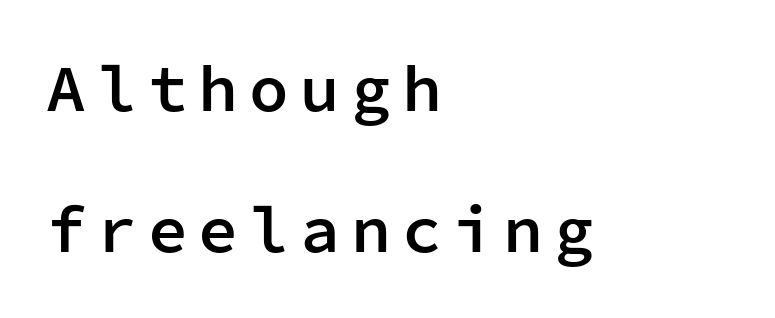
{"serif": "no", "italic": "no", "bold": "semi", "weight": "semibold", "width": "normal", "stroke_contrast": "low", "x_height": "medium", "monospaced": "yes", "underline": "no", "align": "left", "line_spacing": "loose", "line_spacing_ratio": 2.14, "glyph_px": 66}
